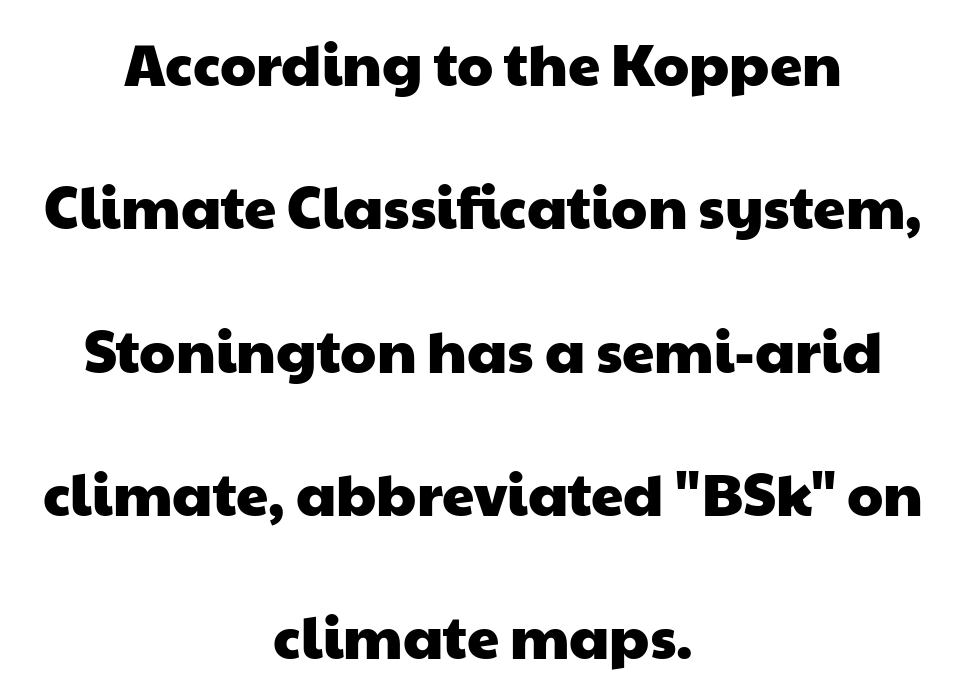
The image shows 58 px wide sans-serif type; set centered, loose line spacing (2.47x), normal letter spacing, not underlined; low stroke contrast and a medium x-height.
